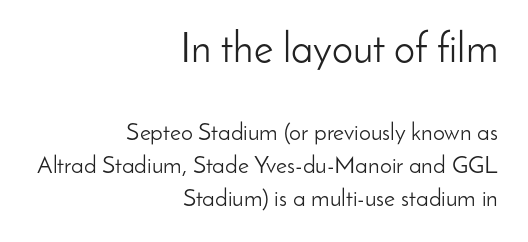
The image shows 42 px light sans-serif type, upright; set right-aligned, normal line spacing (1.38x), normal letter spacing, not underlined; the first (top) block is 1.75x larger; low stroke contrast and a small x-height.
